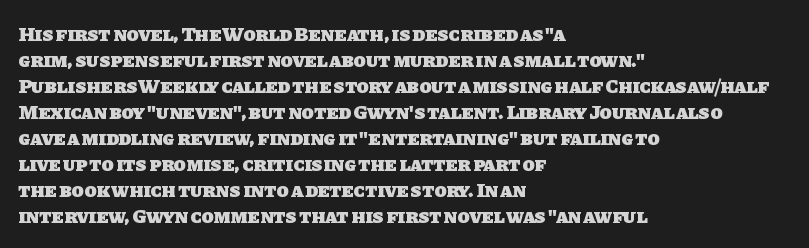
Set as a true bold cut, around the 700 mark. The line-height multiplier appears to be the usual default. Underline: absent. Leftover space on each line is placed entirely after the last word.
